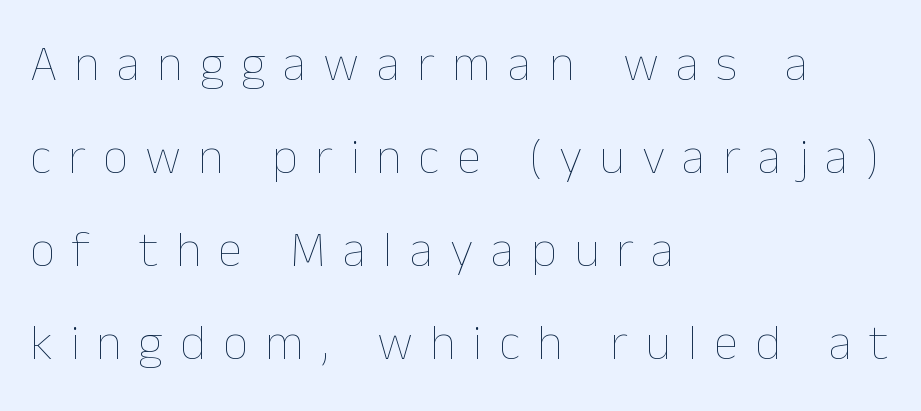
{"italic": "no", "bold": "no", "weight": "thin", "width": "normal", "stroke_contrast": "low", "x_height": "medium", "monospaced": "no", "underline": "no", "align": "left", "line_spacing_ratio": 1.86, "letter_spacing": "wide", "letter_spacing_em": 0.34, "glyph_px": 50}
